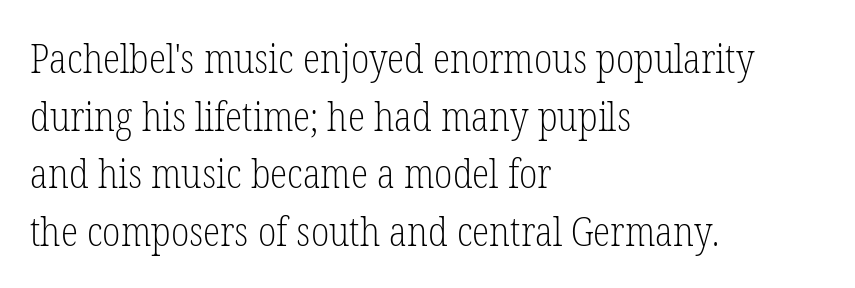
Q: Is the text bold? A: No.
Q: Is the text italic (slanted)? A: No, it is upright.
Q: Is the typeface a serif or a sans-serif typeface? A: Serif.
Q: Is the text underlined? A: No.
Q: How is the paragraph aligned? A: Left-aligned.
Q: Is the spacing between letters normal or unusually wide? A: Normal.
Q: Is the spacing between lines tight, normal or loose? A: Normal.
Q: Width (condensed, normal, or wide)? A: Condensed.
Q: Stroke contrast? A: Low.
Q: x-height? A: Medium.
Q: Monospaced? A: No.
